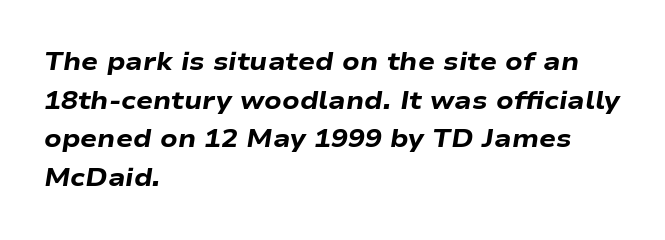
The image shows 25 px bold type, italic (leaning right); set left-aligned, normal line spacing (1.55x), normal letter spacing, not underlined.
